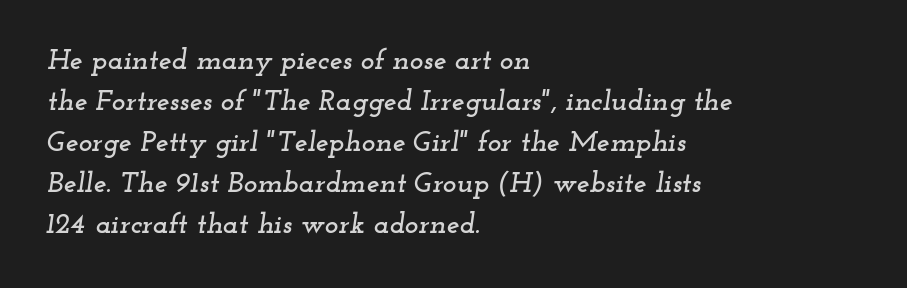
{"serif": "yes", "italic": "yes", "lean": "right", "slant_degrees": 12, "width": "wide", "stroke_contrast": "low", "x_height": "small", "monospaced": "no", "underline": "no", "align": "left", "line_spacing": "normal", "line_spacing_ratio": 1.41, "letter_spacing": "normal", "letter_spacing_em": 0.0, "glyph_px": 29}
